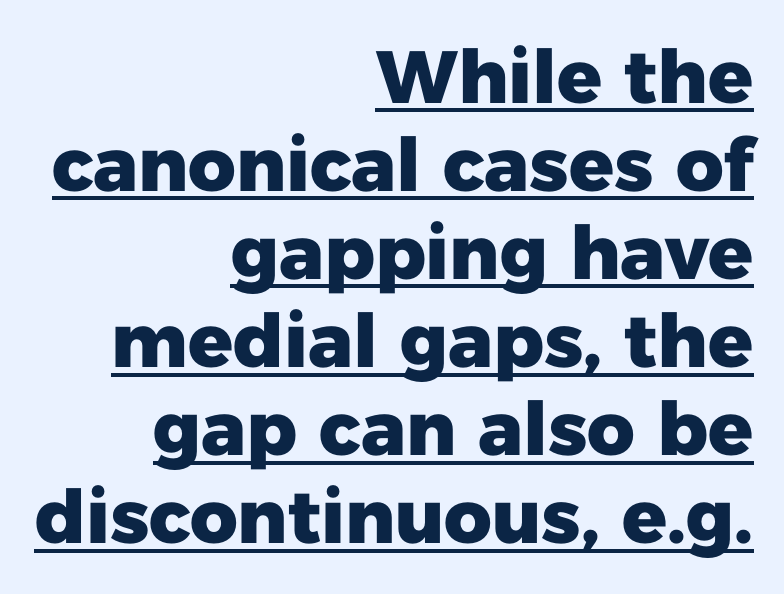
{"serif": "no", "italic": "no", "bold": "yes", "weight": "heavy", "width": "normal", "stroke_contrast": "low", "x_height": "medium", "monospaced": "no", "underline": "yes", "align": "right", "line_spacing_ratio": 1.19, "letter_spacing": "normal", "letter_spacing_em": 0.0, "glyph_px": 74}
